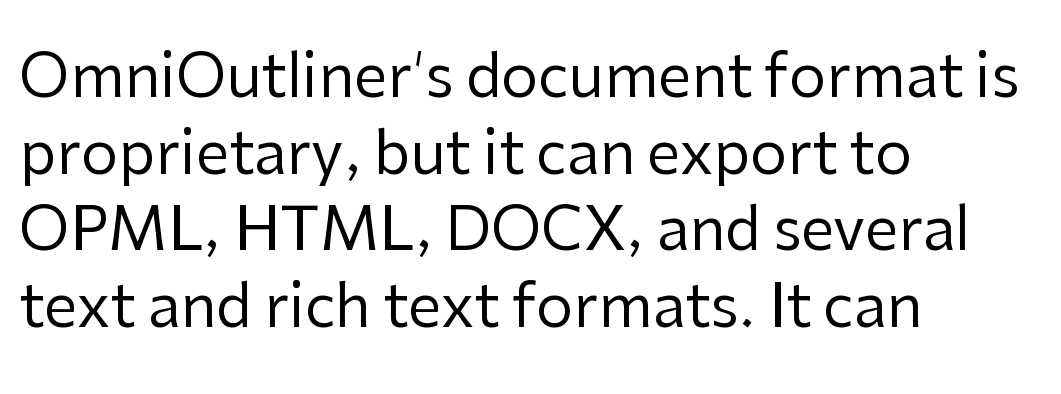
What kind of face is this? One without serifs — a sans. The designer left line spacing at the default. Descenders are the only things crossing below the line. The ragged edge is on the right, which tells us the setting is flush left. Think standard paragraph weight, or any step lighter than that.
